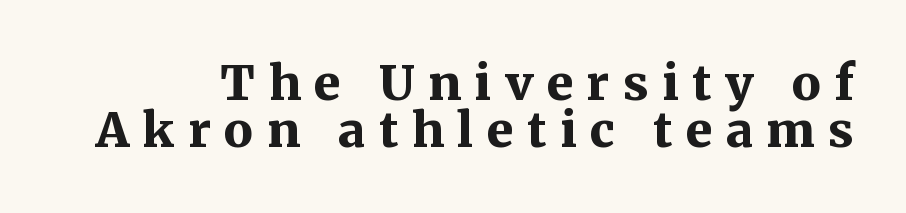
The rendering uses natural spacing where letterforms have individual widths. The glyphs have the mass of a bold cut. Observe the wide spacing: letters keep a clear distance from each other. This block would grow much taller if given ordinary leading; it's compressed now.
